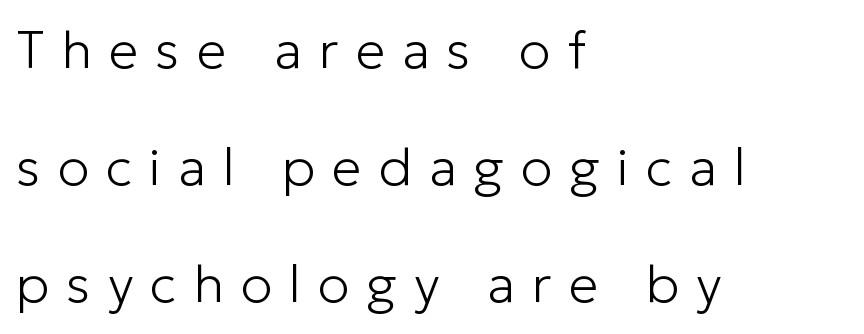
Compared with typical paragraphs, the rows here are farther apart. Here the designer chose a conventional face with non-uniform glyph widths. Spacing between characters has been opened up far beyond the box default. The lettering holds an erect, upright posture throughout.
